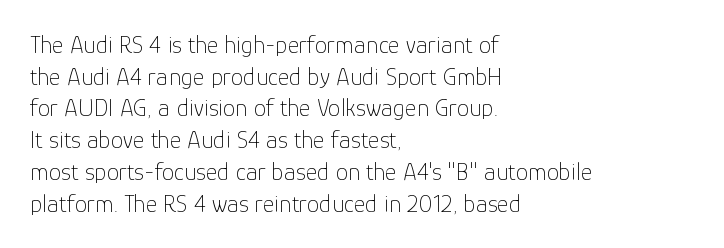
Q: Is the text bold? A: No.
Q: Is the text italic (slanted)? A: No, it is upright.
Q: Is the text underlined? A: No.
Q: How is the paragraph aligned? A: Left-aligned.
Q: Is the spacing between letters normal or unusually wide? A: Normal.
Q: Is the spacing between lines tight, normal or loose? A: Normal.
